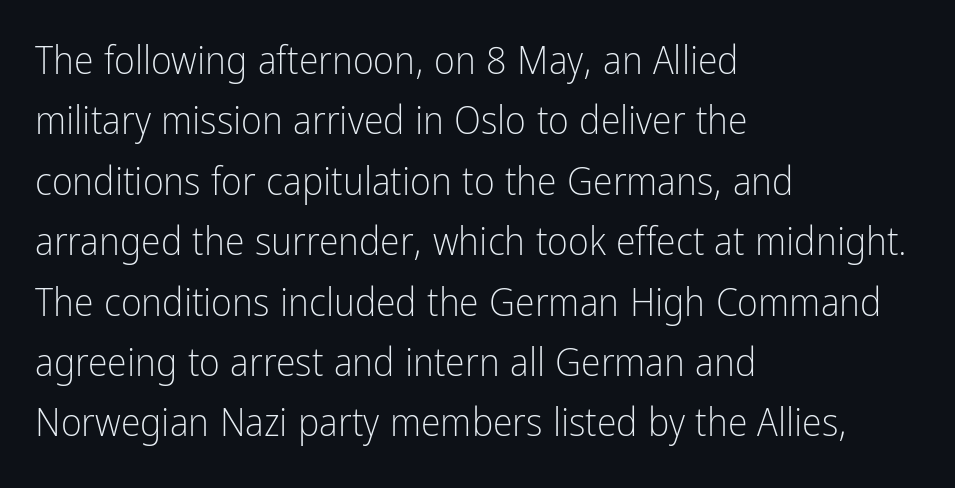
Q: Is the text bold? A: No.
Q: Is the text italic (slanted)? A: No, it is upright.
Q: Is the typeface a serif or a sans-serif typeface? A: Sans-serif.
Q: Is the text underlined? A: No.
Q: How is the paragraph aligned? A: Left-aligned.
Q: Is the spacing between letters normal or unusually wide? A: Normal.
Q: Is the spacing between lines tight, normal or loose? A: Normal.
Q: Width (condensed, normal, or wide)? A: Condensed.
Q: Stroke contrast? A: Low.
Q: x-height? A: Medium.
Q: Monospaced? A: No.
